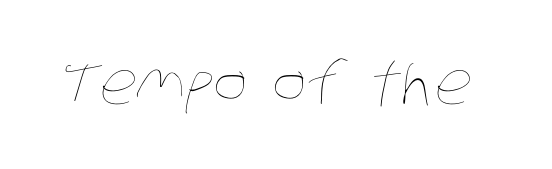
Here the glyphs are tracked normally, forming tight word shapes. These glyphs show unthickened strokes, regular width or finer. The face used here is proportionally spaced, like ordinary book or web type. The foot of each line stays bare and open.
